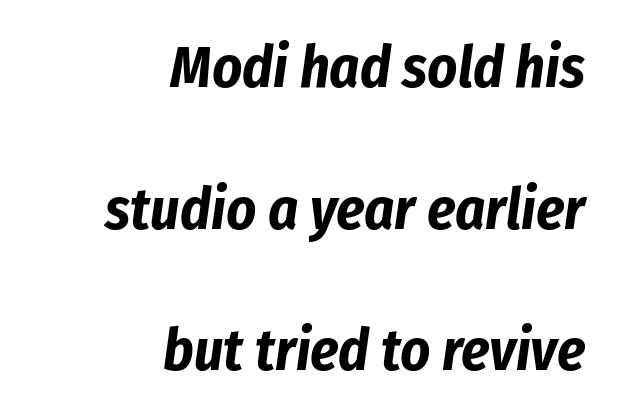
The vertical gap from one line to the next is large. Words appear dense and cohesive because spacing is normal. These lines are rendered in a variable-pitch font. Yep, that's italic — everything's leaning. In terms of weight, the rendering is a true, heavy bold.
